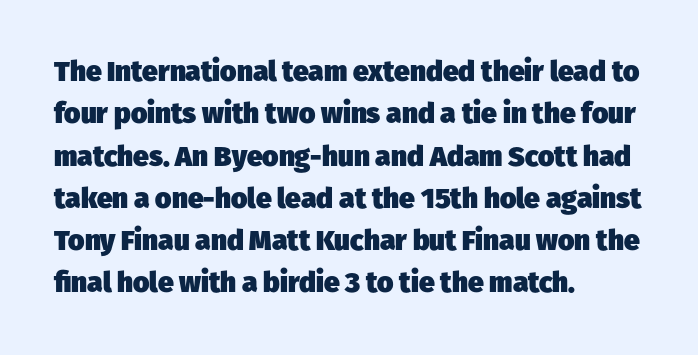
Q: Is the text bold? A: Yes.
Q: Is the typeface a serif or a sans-serif typeface? A: Sans-serif.
Q: Is the text underlined? A: No.
Q: How is the paragraph aligned? A: Left-aligned.
Q: Is the spacing between letters normal or unusually wide? A: Normal.
Q: Is the spacing between lines tight, normal or loose? A: Normal.
Q: Width (condensed, normal, or wide)? A: Normal.
Q: Stroke contrast? A: Low.
Q: x-height? A: Medium.
Q: Monospaced? A: No.
